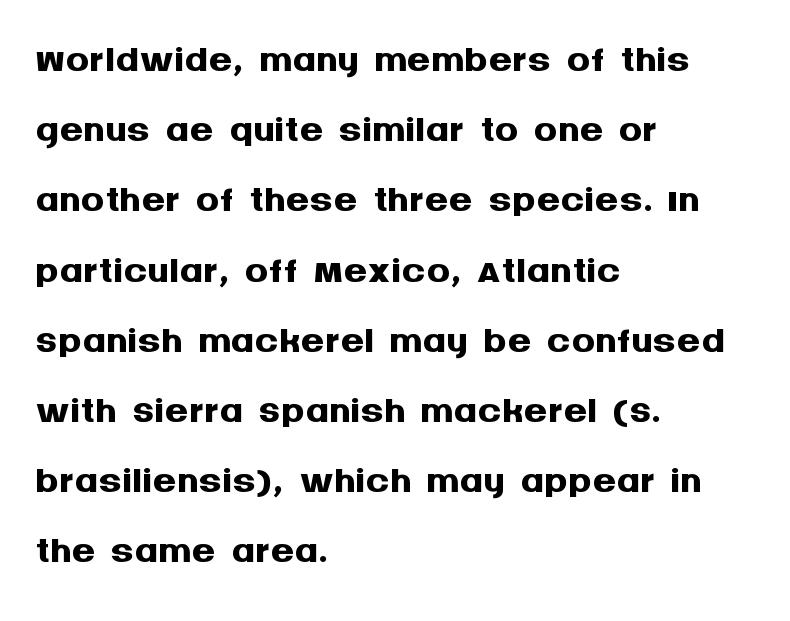
Q: Is the text bold? A: Yes.
Q: Is the text italic (slanted)? A: No, it is upright.
Q: Is the typeface a serif or a sans-serif typeface? A: Sans-serif.
Q: Is the text underlined? A: No.
Q: How is the paragraph aligned? A: Left-aligned.
Q: Is the spacing between letters normal or unusually wide? A: Normal.
Q: Width (condensed, normal, or wide)? A: Normal.
Q: Stroke contrast? A: Medium.
Q: x-height? A: Large.
Q: Monospaced? A: No.
